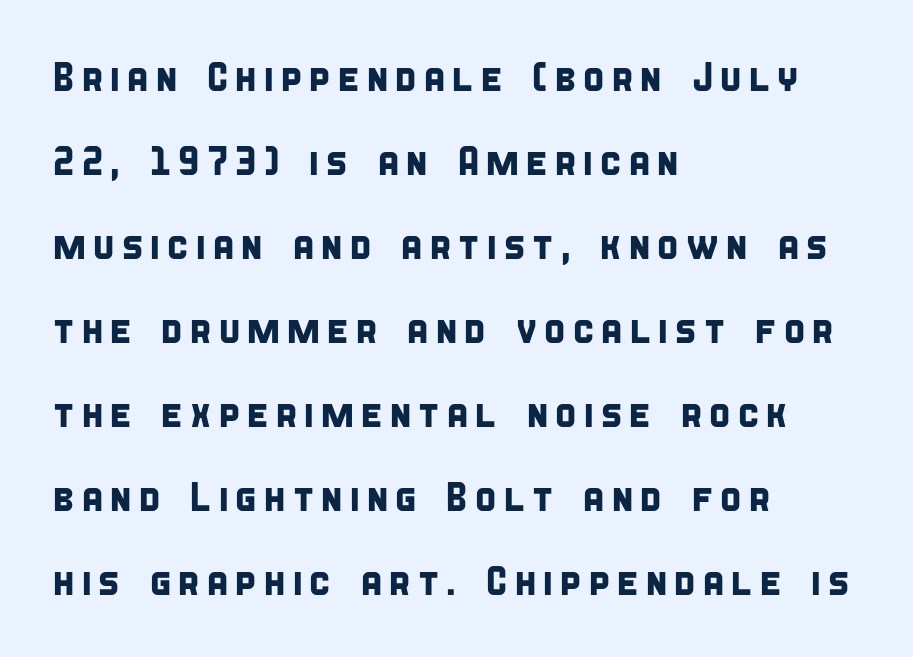
Q: Is the typeface a serif or a sans-serif typeface? A: Sans-serif.
Q: Is the text underlined? A: No.
Q: How is the paragraph aligned? A: Left-aligned.
Q: Is the spacing between lines tight, normal or loose? A: Loose.
Q: Width (condensed, normal, or wide)? A: Condensed.
Q: Stroke contrast? A: Low.
Q: x-height? A: Large.
Q: Monospaced? A: No.
